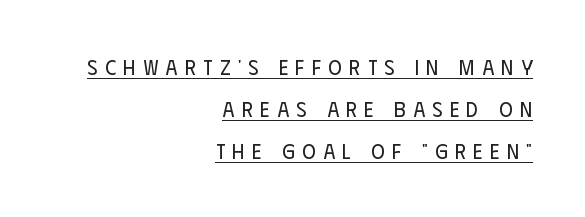
The rendering anchors every line to the right-hand side. Each new line begins a long way beneath the previous one. Every word sits above its own underline. Here the glyphs are tracked loosely, breaking word shapes into spaced letters.
